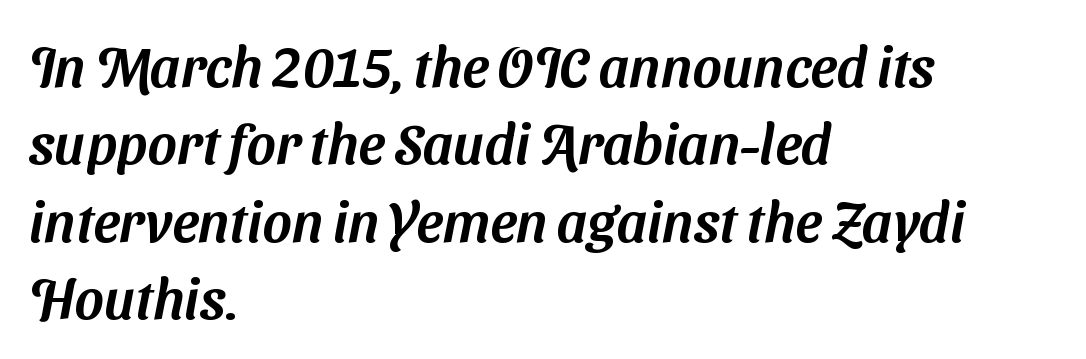
These lines are rendered in a variable-pitch font. Regarding leading, the lines here are spaced in the standard way. Observe the absence of serifs on each vertical stroke in this sample. Compared with a centered layout, this one pins lines to the left instead. Between one letter and the next there's only the usual sliver of space. The string is rendered with underlining switched off.
